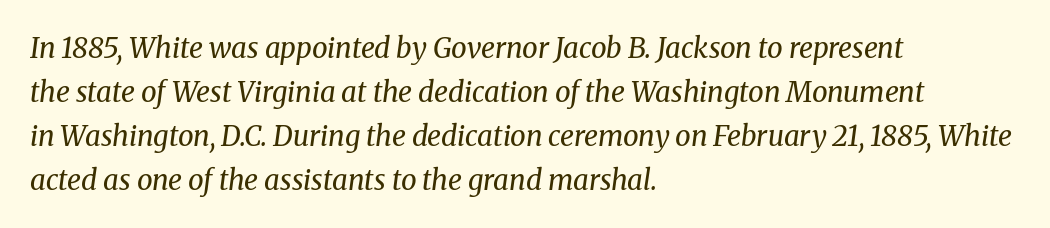
{"serif": "yes", "italic": "yes", "lean": "right", "slant_degrees": 8, "bold": "no", "weight": "regular", "width": "normal", "stroke_contrast": "medium", "x_height": "medium", "monospaced": "no", "underline": "no", "align": "left", "line_spacing": "normal", "line_spacing_ratio": 1.57, "letter_spacing": "normal", "letter_spacing_em": 0.0, "glyph_px": 28}
